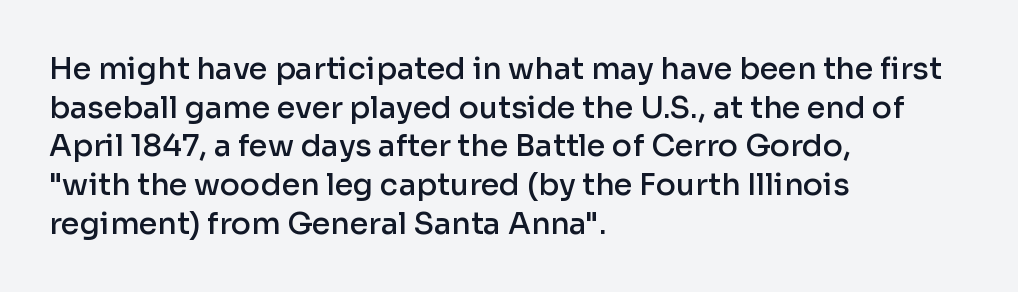
{"serif": "no", "italic": "no", "bold": "semi", "weight": "semibold", "width": "normal", "stroke_contrast": "low", "x_height": "medium", "monospaced": "no", "underline": "no", "align": "left", "line_spacing": "normal", "line_spacing_ratio": 1.29, "letter_spacing": "normal", "letter_spacing_em": 0.0, "glyph_px": 30}
